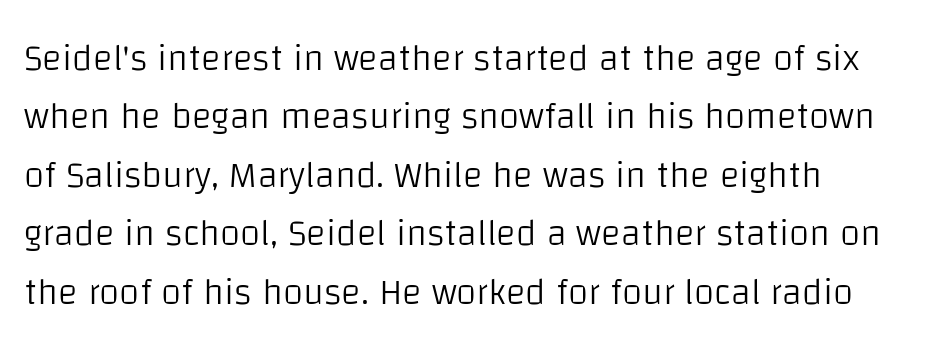
{"serif": "no", "italic": "no", "bold": "no", "weight": "light", "width": "normal", "stroke_contrast": "low", "x_height": "large", "monospaced": "no", "underline": "no", "align": "left", "line_spacing": "normal", "line_spacing_ratio": 1.58, "letter_spacing": "normal", "letter_spacing_em": 0.0, "glyph_px": 37}
